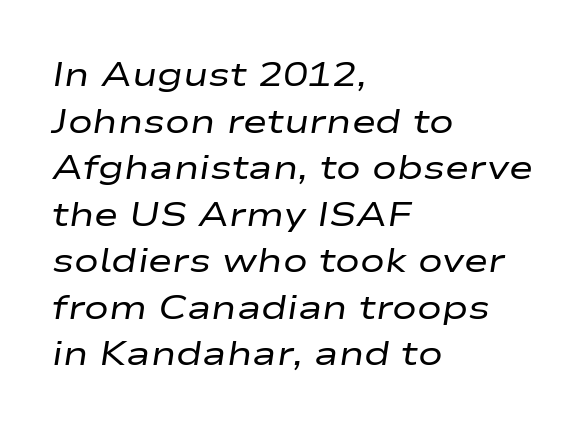
{"italic": "yes", "lean": "right", "slant_degrees": 9, "bold": "no", "weight": "regular", "width": "wide", "stroke_contrast": "low", "x_height": "medium", "monospaced": "no", "underline": "no", "align": "left", "line_spacing": "normal", "line_spacing_ratio": 1.41, "letter_spacing": "normal", "letter_spacing_em": 0.0, "glyph_px": 33}
